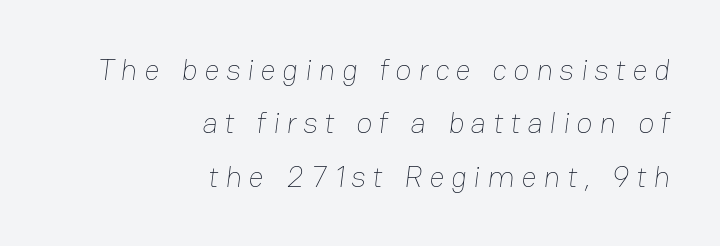
{"bold": "no", "weight": "thin", "width": "normal", "stroke_contrast": "low", "x_height": "medium", "monospaced": "no", "underline": "no", "align": "right", "line_spacing_ratio": 1.78, "letter_spacing": "wide", "letter_spacing_em": 0.22, "glyph_px": 30}
